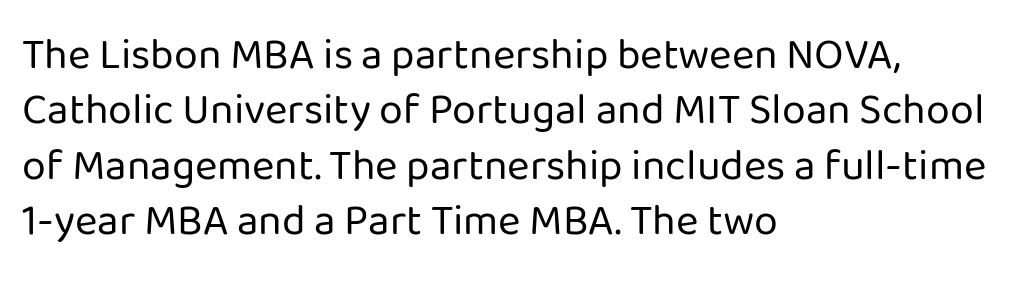
{"serif": "no", "italic": "no", "bold": "no", "weight": "regular", "width": "normal", "stroke_contrast": "low", "x_height": "medium", "monospaced": "no", "underline": "no", "align": "left", "line_spacing": "normal", "line_spacing_ratio": 1.29, "letter_spacing": "normal", "letter_spacing_em": 0.0, "glyph_px": 43}
